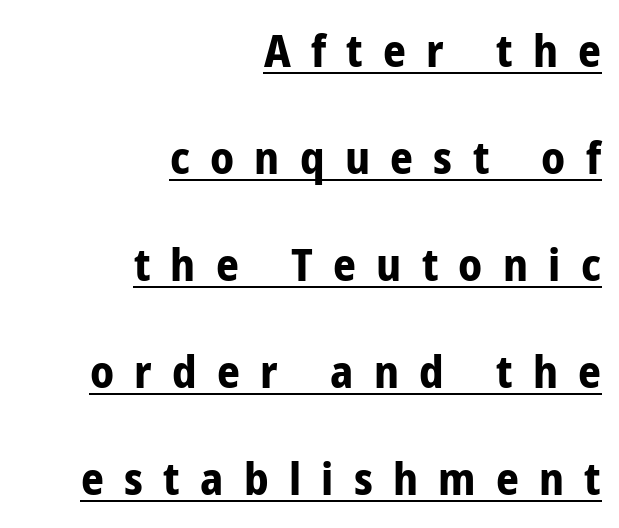
The image shows 45 px bold, condensed sans-serif type, upright; set right-aligned, loose line spacing (2.38x), unusually wide letter spacing (+0.45 em), underlined; low stroke contrast and a medium x-height.
